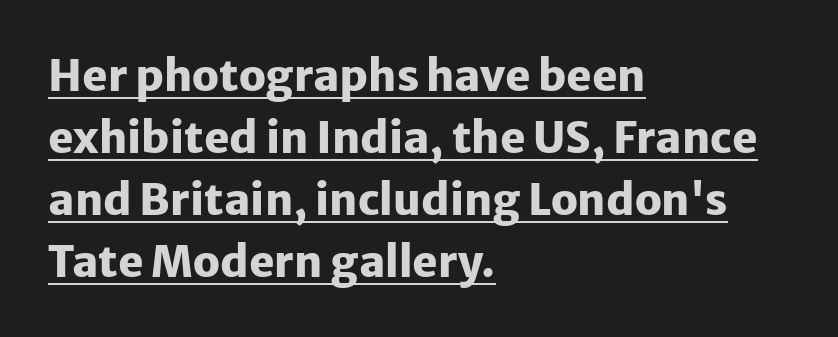
A dark, heavy texture on the line: the type is bold. These lines are composed in type without serifs. You could call the tracking neutral — neither tight nor loose. It's the straight-up-and-down kind of type. Emphasis is given by a line drawn under the lettering. Alignment: flush left.
